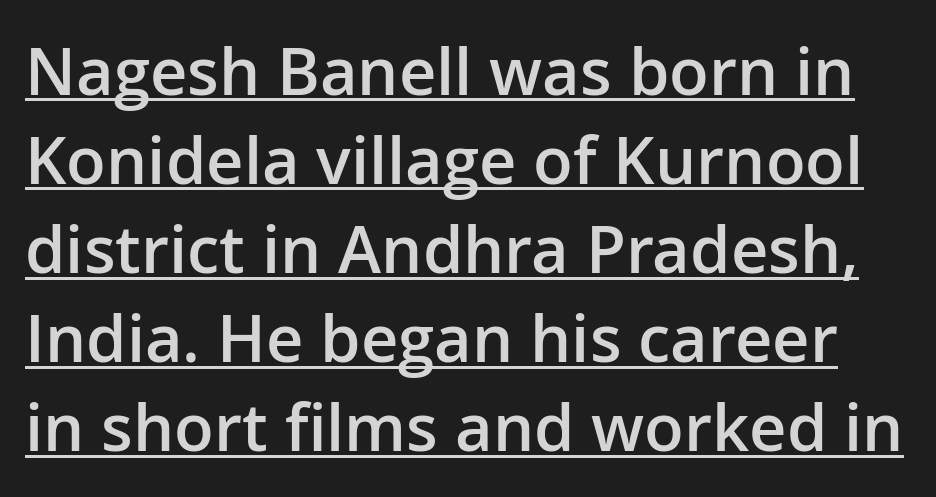
A fair bit of extra ink — the face is semibold, not bold. The face used here is proportionally spaced, like ordinary book or web type. Tracking here is standard; glyphs follow each other at the usual distance. Grotesque or geometric, the face here clearly has no serifs.
